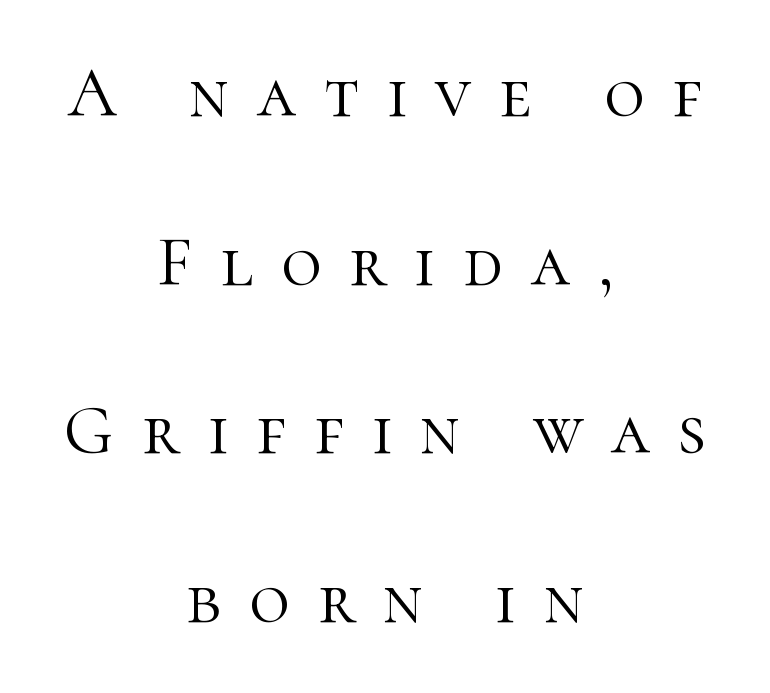
This sample has the flowing, uneven cadence of proportional lettering. Typeset on center — no edge is straight. The font's upright variant was chosen for this text. To sum up the face: it has serifs. Is the letter spacing exaggerated? Yes — the characters are pushed far apart. Does the leading feel generous? Absolutely, it's lavish.
